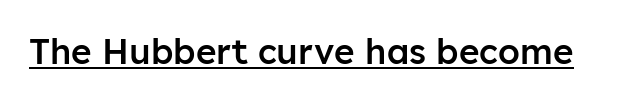
The specimen reads as upright at a glance. The horizontal fit of the characters is conventional and even. Note the varied advance widths — an 'i' is clearly narrower than an 'm'. To sum up the face: it is a sans, with no serifs. The face used here is a semibold: visibly heavier than regular, lighter than bold.
